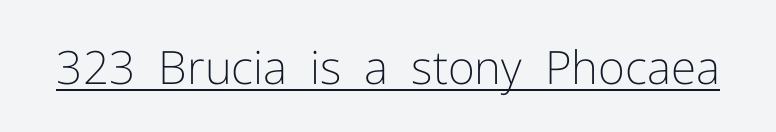
Is the stroke heavy? The answer is a plain regular-or-lighter. Note: no serifs on the glyphs. Every character sits straight up, as roman type does. You could not count columns in this text — the font is proportionally spaced. Every word sits above its own underline. The letters sit at their default tracking, neither squeezed nor spread.
